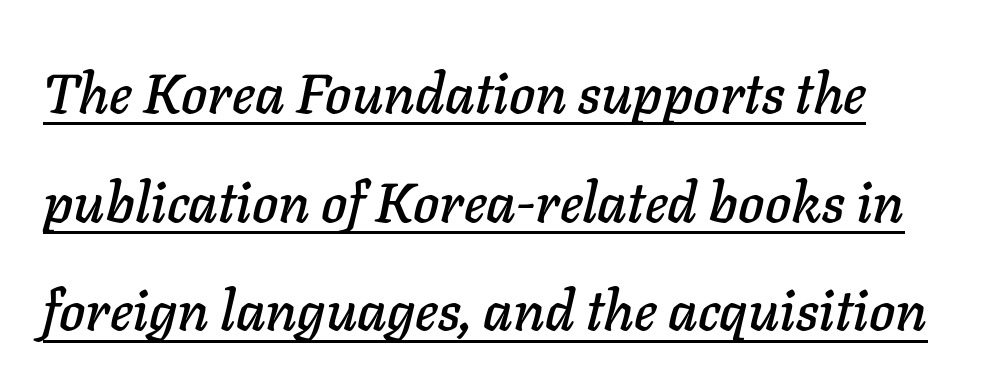
Q: Is the text italic (slanted)? A: Yes, it leans right by about 11 degrees.
Q: Is the text underlined? A: Yes.
Q: Is the spacing between letters normal or unusually wide? A: Normal.
Q: Is the spacing between lines tight, normal or loose? A: Loose.
Q: Width (condensed, normal, or wide)? A: Normal.
Q: Stroke contrast? A: Low.
Q: x-height? A: Medium.
Q: Monospaced? A: No.
